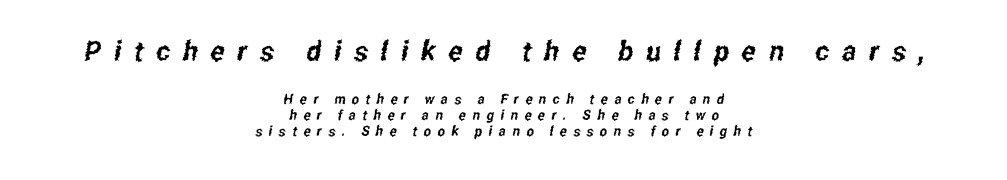
{"serif": "no", "width": "condensed", "stroke_contrast": "low", "x_height": "medium", "monospaced": "no", "underline": "no", "align": "center", "line_spacing": "tight", "line_spacing_ratio": 1.11, "letter_spacing": "wide", "letter_spacing_em": 0.46, "larger_block": "first", "size_ratio": 2.0, "glyph_px": 28}
